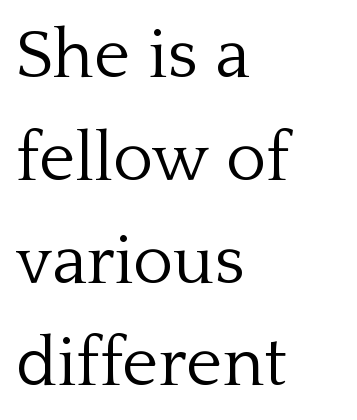
Q: Is the text bold? A: No.
Q: Is the text italic (slanted)? A: No, it is upright.
Q: Is the typeface a serif or a sans-serif typeface? A: Serif.
Q: Is the text underlined? A: No.
Q: How is the paragraph aligned? A: Left-aligned.
Q: Is the spacing between letters normal or unusually wide? A: Normal.
Q: Is the spacing between lines tight, normal or loose? A: Normal.
Q: Width (condensed, normal, or wide)? A: Normal.
Q: Stroke contrast? A: Low.
Q: x-height? A: Medium.
Q: Monospaced? A: No.
